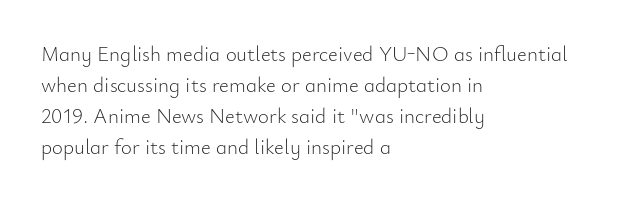
{"italic": "no", "bold": "no", "underline": "no", "align": "left", "line_spacing": "normal", "line_spacing_ratio": 1.48, "letter_spacing": "normal", "letter_spacing_em": 0.0, "glyph_px": 21}
